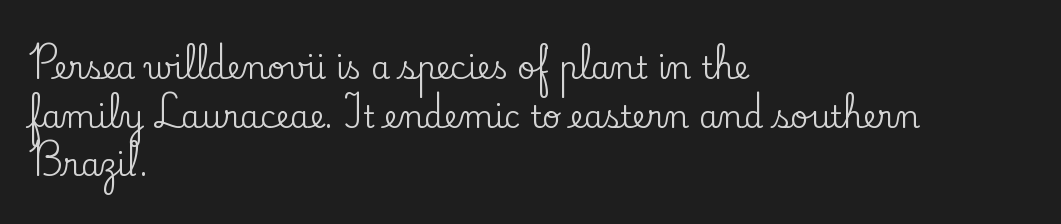
Is this a sans? No — the strokes have serifs. Posture: straight, roman, zero tilt. The face used here is proportionally spaced, like ordinary book or web type. Rows of type keep a routine distance in the vertical direction.
